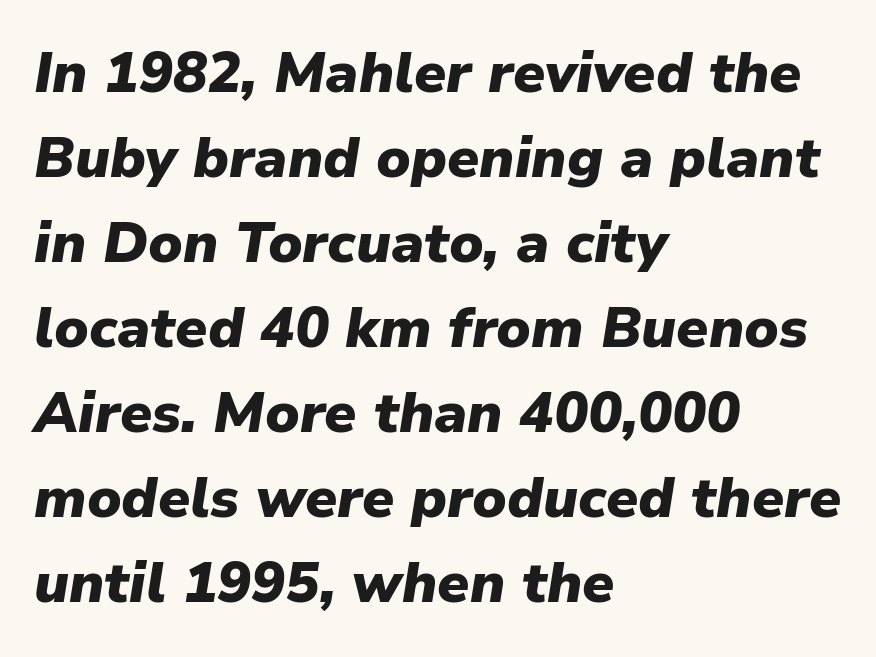
The image shows 57 px heavy type, italic (leaning right); set left-aligned, normal line spacing (1.49x), normal letter spacing, not underlined; low stroke contrast and a medium x-height.
